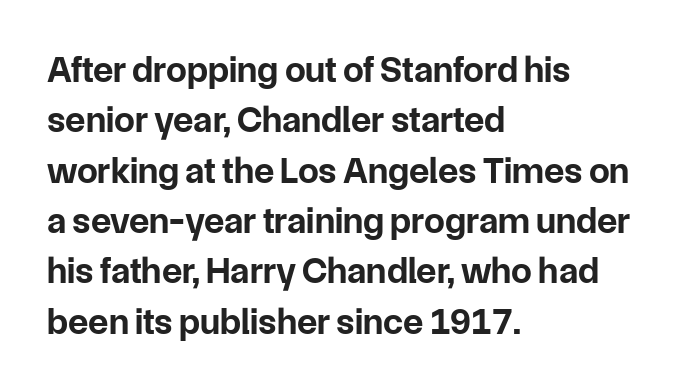
{"serif": "no", "italic": "no", "bold": "yes", "weight": "bold", "width": "normal", "stroke_contrast": "low", "x_height": "medium", "monospaced": "no", "underline": "no", "align": "left", "line_spacing": "normal", "line_spacing_ratio": 1.36, "letter_spacing": "normal", "letter_spacing_em": 0.0, "glyph_px": 37}
